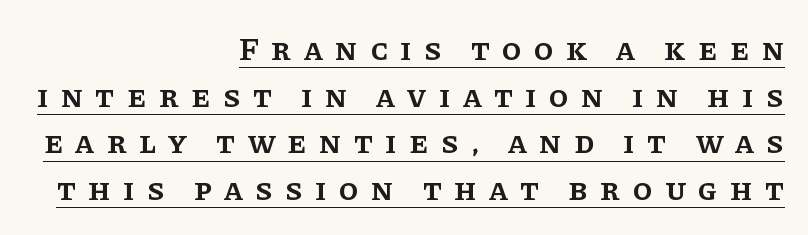
Q: Is the text bold? A: Semi-bold.
Q: Is the text italic (slanted)? A: No, it is upright.
Q: Is the typeface a serif or a sans-serif typeface? A: Serif.
Q: Is the text underlined? A: Yes.
Q: How is the paragraph aligned? A: Right-aligned.
Q: Is the spacing between letters normal or unusually wide? A: Unusually wide.
Q: Is the spacing between lines tight, normal or loose? A: Normal.
Q: Width (condensed, normal, or wide)? A: Normal.
Q: Stroke contrast? A: Low.
Q: x-height? A: Large.
Q: Monospaced? A: No.
